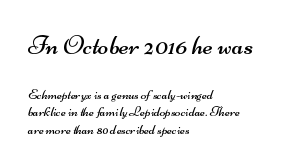
Honestly, there is no underline to notice here at all. The rendering uses natural spacing where letterforms have individual widths. The passage is arranged the way most books set body copy — flush left. You can tell from the bare stems that sans-serif type was used. Size contrast runs from large at the top to small at the bottom.
